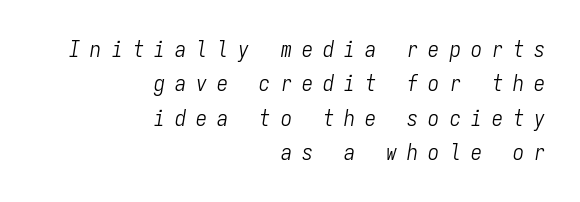
The letters are slanted; this is an italic face. Right-aligned paragraph, ragged on the left. A bare baseline throughout the passage. Is the stroke heavy? The answer is a plain regular-or-lighter. You could only call the tracking loose — the letters float apart.
